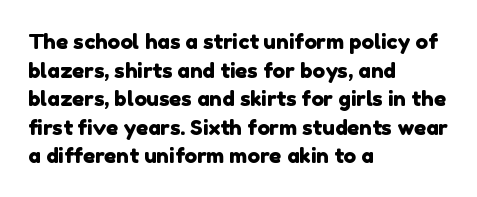
The image shows 21 px text type; set left-aligned, normal line spacing (1.36x), normal letter spacing, not underlined.
